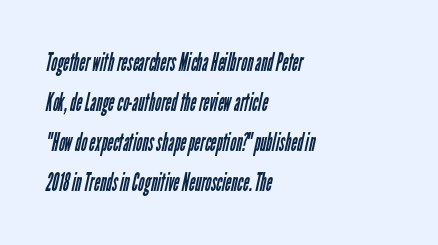
Q: Is the text bold? A: No.
Q: Is the text underlined? A: No.
Q: How is the paragraph aligned? A: Left-aligned.
Q: Is the spacing between letters normal or unusually wide? A: Normal.
Q: Is the spacing between lines tight, normal or loose? A: Normal.
